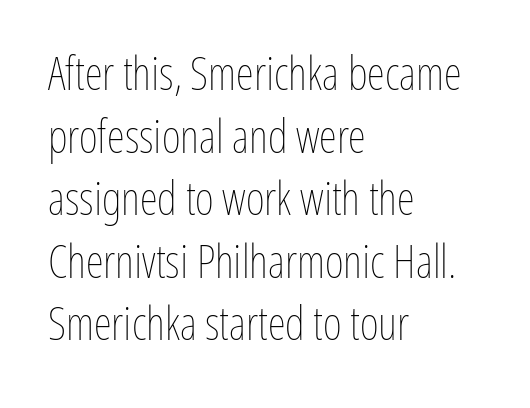
Honestly, the row spacing looks completely unremarkable. Each line starts at the same left margin while the right side varies. Weight class: somewhere from thin through regular. Note the varied advance widths — an 'i' is clearly narrower than an 'm'. Tracking here is standard; glyphs follow each other at the usual distance. The glyphs are unaccompanied by any horizontal stroke below them.
